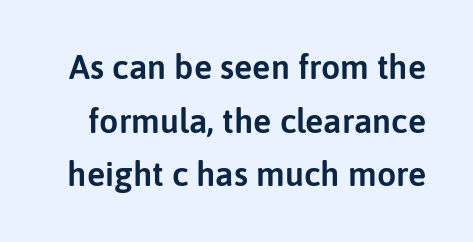
Is this a fixed-width face? No — the glyphs have proportional, varying widths. Interline gaps are of average width in this sample. Descenders are the only things crossing below the line. Characters follow at the spacing the type designer built in. Tall strokes in this sample are plumb rather than angled. Observe the absence of serifs on each vertical stroke in this sample.
